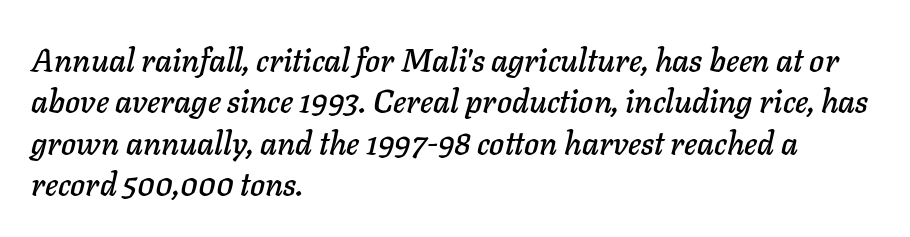
Q: Is the text italic (slanted)? A: Yes, it leans right by about 11 degrees.
Q: Is the text underlined? A: No.
Q: How is the paragraph aligned? A: Left-aligned.
Q: Is the spacing between letters normal or unusually wide? A: Normal.
Q: Is the spacing between lines tight, normal or loose? A: Normal.
Q: Width (condensed, normal, or wide)? A: Normal.
Q: Stroke contrast? A: Low.
Q: x-height? A: Medium.
Q: Monospaced? A: No.
